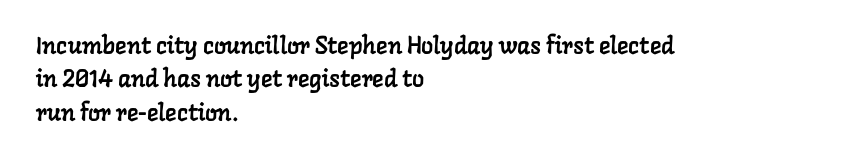
Q: Is the text underlined? A: No.
Q: How is the paragraph aligned? A: Left-aligned.
Q: Is the spacing between letters normal or unusually wide? A: Normal.
Q: Is the spacing between lines tight, normal or loose? A: Normal.
